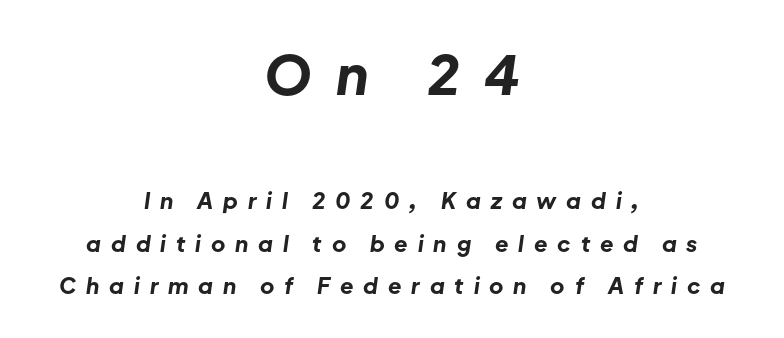
The image shows 54 px bold type, italic (leaning right); set centered, loose line spacing (1.94x), unusually wide letter spacing (+0.45 em), not underlined; the first (top) block is 2.45x larger; low stroke contrast and a medium x-height.
